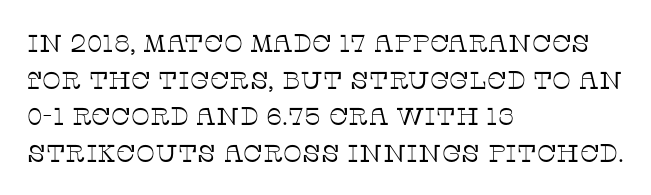
Q: Is the text bold? A: No.
Q: Is the text italic (slanted)? A: No, it is upright.
Q: Is the text underlined? A: No.
Q: How is the paragraph aligned? A: Left-aligned.
Q: Is the spacing between letters normal or unusually wide? A: Normal.
Q: Is the spacing between lines tight, normal or loose? A: Normal.
